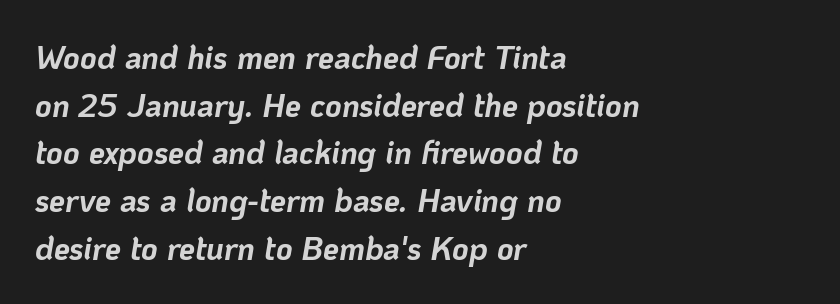
Caption: bold face, heavy strokes. The glyphs are unaccompanied by any horizontal stroke below them. The lettering tilts uniformly, giving the passage an italic look. Is this a fixed-width face? No — the glyphs have proportional, varying widths.
